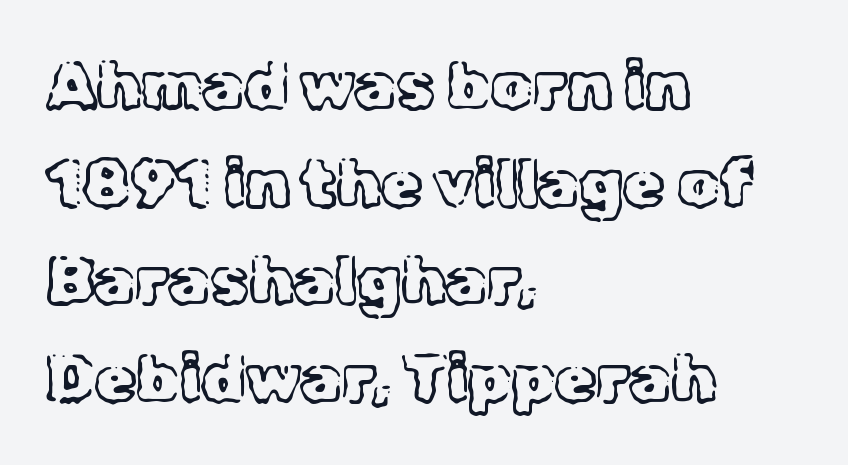
{"serif": "yes", "italic": "no", "bold": "no", "weight": "light", "width": "normal", "x_height": "medium", "monospaced": "no", "underline": "no", "align": "left", "line_spacing": "normal", "line_spacing_ratio": 1.48, "letter_spacing": "normal", "letter_spacing_em": 0.0, "glyph_px": 66}
